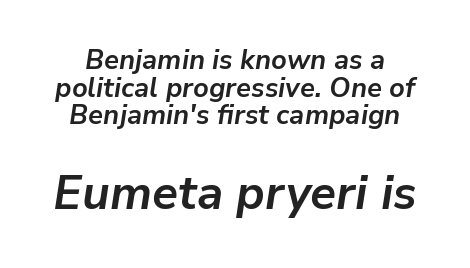
{"italic": "yes", "lean": "right", "slant_degrees": 9, "bold": "yes", "weight": "bold", "width": "normal", "stroke_contrast": "low", "x_height": "medium", "monospaced": "no", "underline": "no", "line_spacing": "tight", "line_spacing_ratio": 1.02, "letter_spacing": "normal", "letter_spacing_em": 0.0, "larger_block": "second", "size_ratio": 1.74, "glyph_px": 47}
